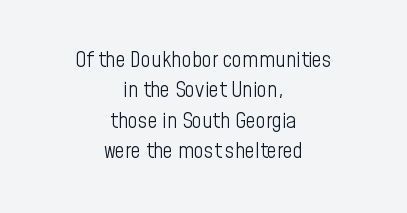
Q: Is the text bold? A: No.
Q: Is the text italic (slanted)? A: No, it is upright.
Q: Is the text underlined? A: No.
Q: How is the paragraph aligned? A: Centered.
Q: Is the spacing between letters normal or unusually wide? A: Normal.
Q: Is the spacing between lines tight, normal or loose? A: Normal.
